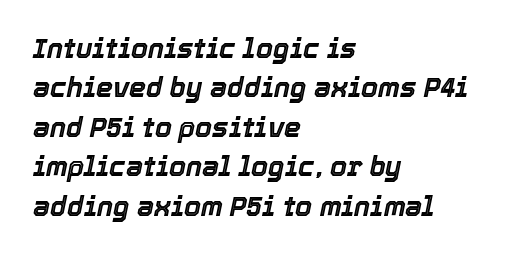
The image shows 27 px text type, italic (leaning right); set left-aligned, normal line spacing (1.46x), normal letter spacing, not underlined.
